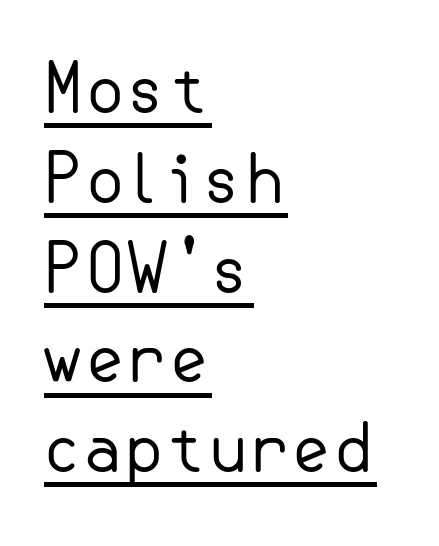
The image shows 67 px regular-weight sans-serif type, upright; set left-aligned, normal line spacing (1.34x), normal letter spacing, underlined; low stroke contrast and a small x-height.
